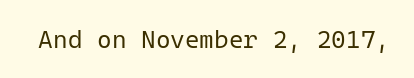
The rendering keeps characters at their native spacing. The font sits on the lighter half of the weight spectrum, regular included. Quick note: underline off. Is there any slant? The stems are plumb.
